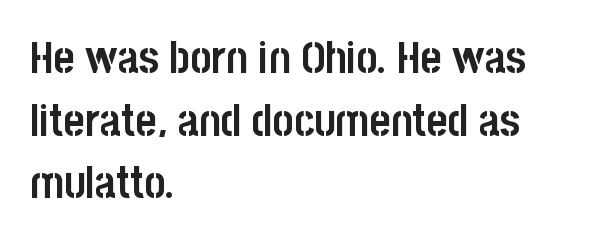
{"serif": "no", "italic": "no", "bold": "yes", "weight": "semibold", "width": "condensed", "stroke_contrast": "low", "x_height": "large", "monospaced": "no", "underline": "no", "align": "left", "line_spacing": "normal", "line_spacing_ratio": 1.39, "letter_spacing": "normal", "letter_spacing_em": 0.0, "glyph_px": 45}
